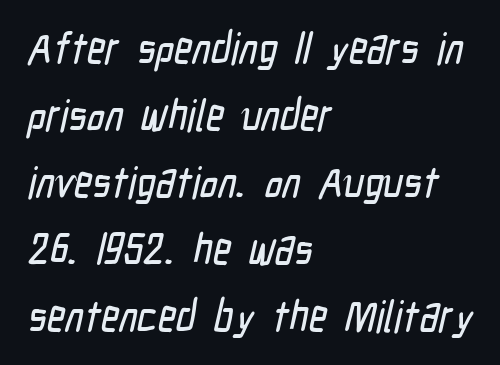
Q: Is the typeface a serif or a sans-serif typeface? A: Sans-serif.
Q: Is the text underlined? A: No.
Q: How is the paragraph aligned? A: Left-aligned.
Q: Is the spacing between letters normal or unusually wide? A: Normal.
Q: Is the spacing between lines tight, normal or loose? A: Normal.
Q: Width (condensed, normal, or wide)? A: Condensed.
Q: Stroke contrast? A: Low.
Q: x-height? A: Medium.
Q: Monospaced? A: No.
